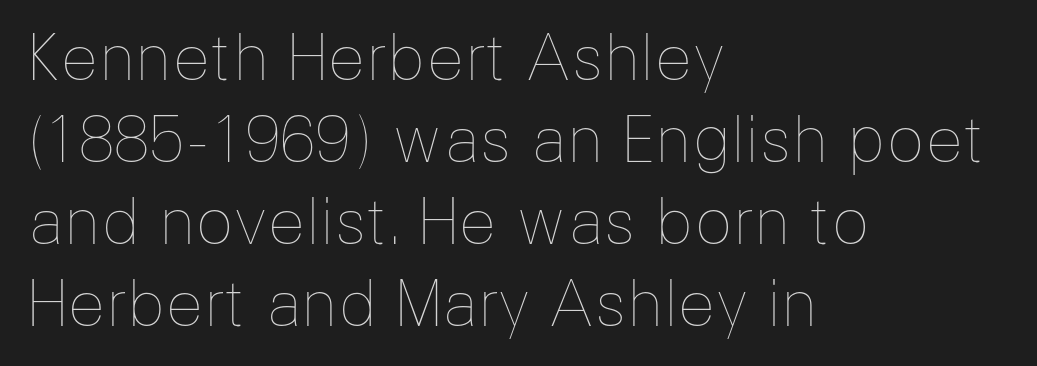
The image shows 63 px thin type, upright; set left-aligned, normal line spacing (1.3x), normal letter spacing, not underlined; low stroke contrast and a medium x-height.
